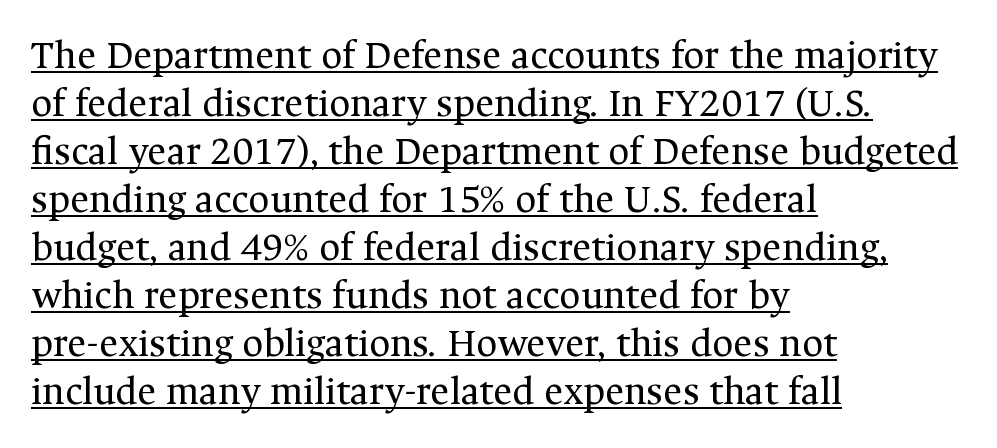
Q: Is the text bold? A: No.
Q: Is the text italic (slanted)? A: No, it is upright.
Q: Is the typeface a serif or a sans-serif typeface? A: Serif.
Q: Is the text underlined? A: Yes.
Q: How is the paragraph aligned? A: Left-aligned.
Q: Is the spacing between letters normal or unusually wide? A: Normal.
Q: Width (condensed, normal, or wide)? A: Normal.
Q: Stroke contrast? A: Medium.
Q: x-height? A: Medium.
Q: Monospaced? A: No.
